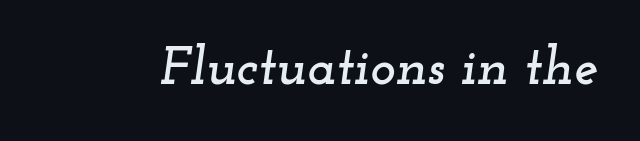
Q: Is the text italic (slanted)? A: Yes, it leans right by about 12 degrees.
Q: Is the typeface a serif or a sans-serif typeface? A: Serif.
Q: Is the text underlined? A: No.
Q: Is the spacing between letters normal or unusually wide? A: Normal.
Q: Width (condensed, normal, or wide)? A: Wide.
Q: Stroke contrast? A: Low.
Q: x-height? A: Small.
Q: Monospaced? A: No.
